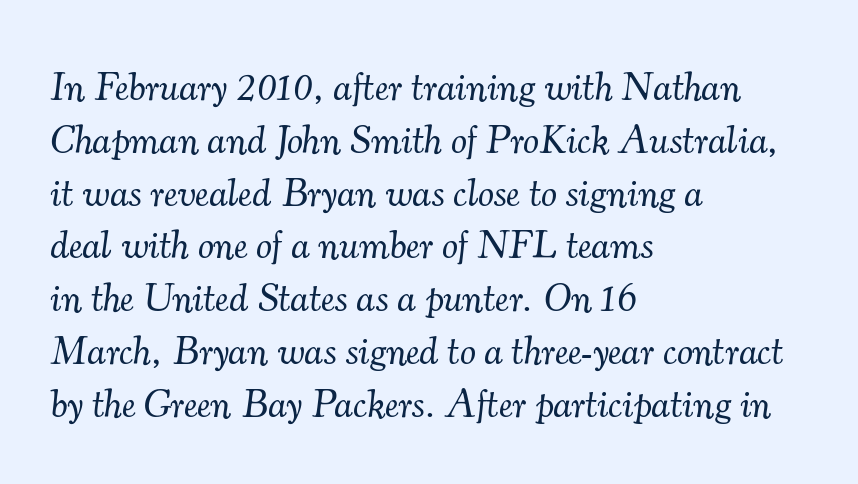
{"serif": "yes", "italic": "yes", "lean": "right", "slant_degrees": 7, "bold": "no", "weight": "light", "width": "normal", "stroke_contrast": "medium", "x_height": "small", "monospaced": "no", "underline": "no", "align": "left", "line_spacing": "normal", "line_spacing_ratio": 1.32, "letter_spacing": "normal", "letter_spacing_em": 0.0, "glyph_px": 40}
